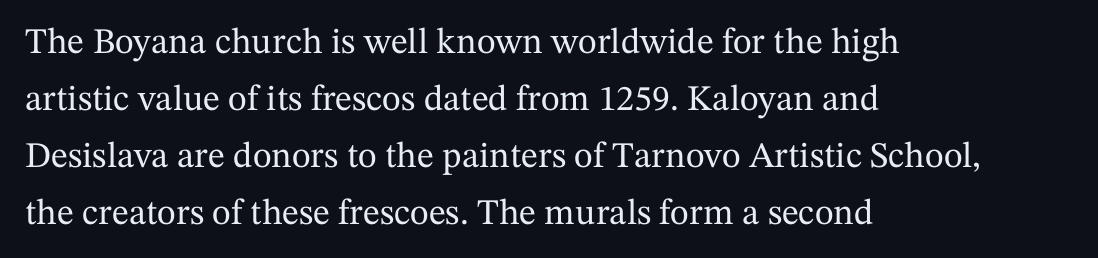
The image shows 36 px serif type, upright; set left-aligned, normal line spacing (1.58x), normal letter spacing, not underlined; medium stroke contrast and a medium x-height.
